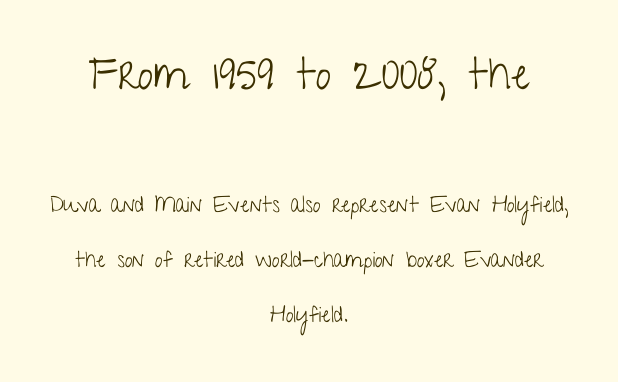
The rendering uses natural spacing where letterforms have individual widths. This rendering uses center alignment, leaving both contours irregular but symmetric. The typeface has the unassuming heft of standard copy or less. The strip under each line holds only bare page.
